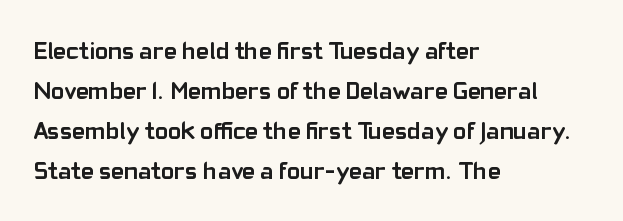
Q: Is the text bold? A: Yes.
Q: Is the text italic (slanted)? A: No, it is upright.
Q: Is the text underlined? A: No.
Q: How is the paragraph aligned? A: Left-aligned.
Q: Is the spacing between letters normal or unusually wide? A: Normal.
Q: Is the spacing between lines tight, normal or loose? A: Normal.
